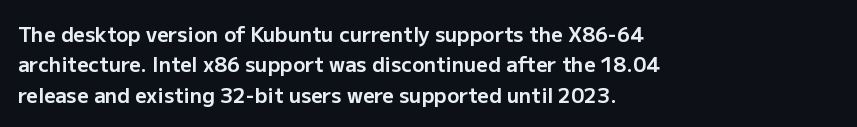
Q: Is the text bold? A: Yes.
Q: Is the text italic (slanted)? A: No, it is upright.
Q: Is the text underlined? A: No.
Q: How is the paragraph aligned? A: Left-aligned.
Q: Is the spacing between letters normal or unusually wide? A: Normal.
Q: Is the spacing between lines tight, normal or loose? A: Normal.
